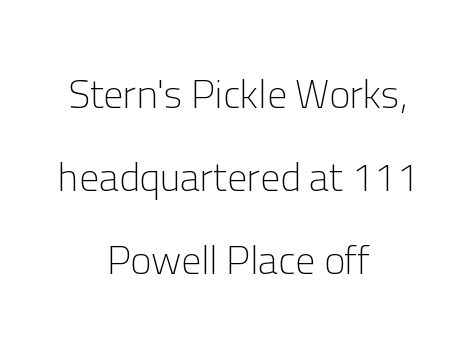
Compared with typical paragraphs, the rows here are farther apart. Weight: not bold — regular or lighter. Is this a fixed-width face? No — the glyphs have proportional, varying widths. What kind of face is this? One without serifs — a sans. Is there any slant? The stems are plumb.
